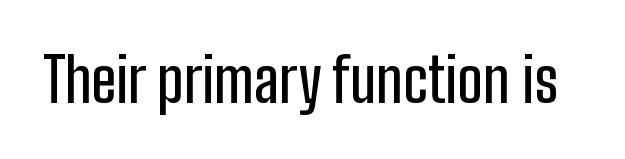
The image shows 60 px condensed sans-serif type, upright; set normal letter spacing, not underlined; low stroke contrast and a medium x-height.
